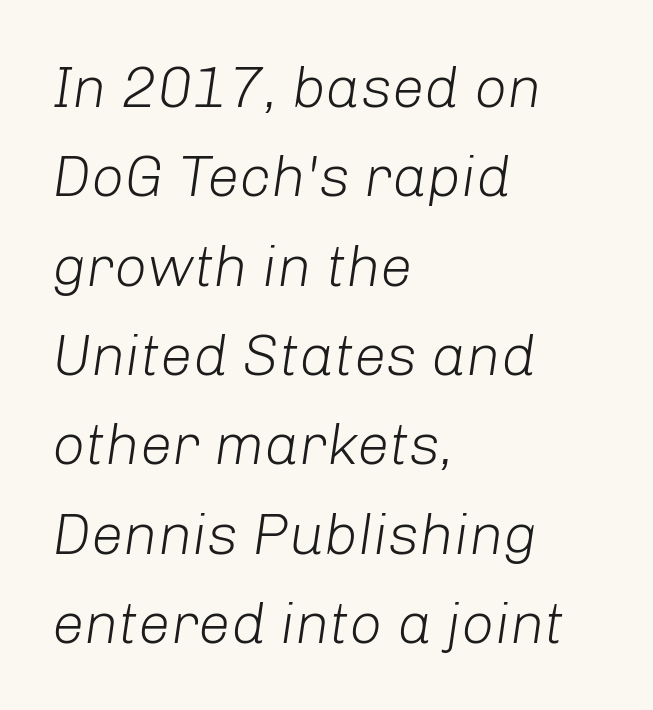
Q: Is the text bold? A: No.
Q: Is the text italic (slanted)? A: Yes, it leans right by about 8 degrees.
Q: Is the text underlined? A: No.
Q: How is the paragraph aligned? A: Left-aligned.
Q: Is the spacing between letters normal or unusually wide? A: Normal.
Q: Is the spacing between lines tight, normal or loose? A: Normal.
Q: Width (condensed, normal, or wide)? A: Normal.
Q: Stroke contrast? A: Low.
Q: x-height? A: Medium.
Q: Monospaced? A: No.
